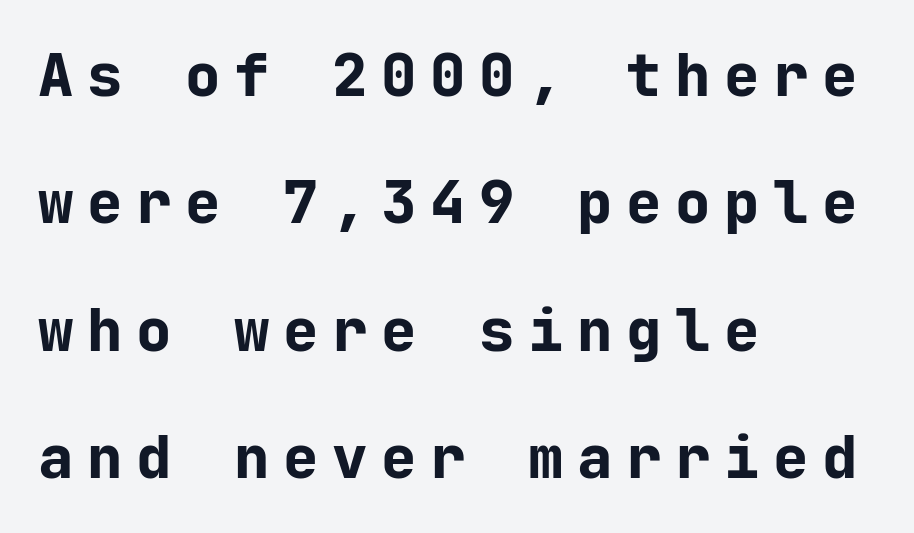
{"serif": "no", "italic": "no", "bold": "yes", "weight": "bold", "width": "normal", "stroke_contrast": "low", "x_height": "medium", "monospaced": "yes", "underline": "no", "align": "left", "line_spacing": "loose", "line_spacing_ratio": 2.16, "letter_spacing": "wide", "letter_spacing_em": 0.23, "glyph_px": 59}
